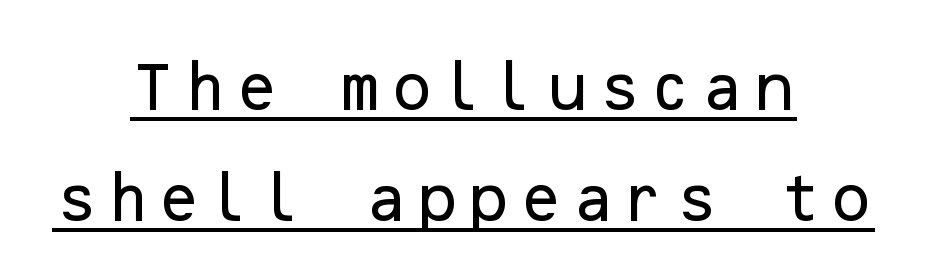
Q: Is the text italic (slanted)? A: No, it is upright.
Q: Is the typeface a serif or a sans-serif typeface? A: Sans-serif.
Q: Is the text underlined? A: Yes.
Q: How is the paragraph aligned? A: Centered.
Q: Is the spacing between lines tight, normal or loose? A: Loose.
Q: Width (condensed, normal, or wide)? A: Normal.
Q: Stroke contrast? A: Low.
Q: x-height? A: Medium.
